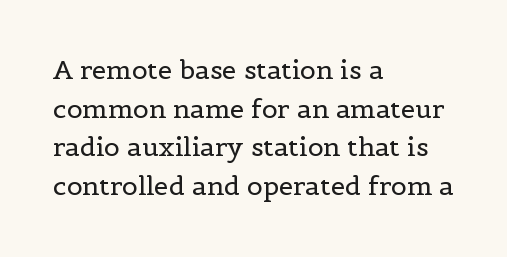
The image shows 26 px text type, upright; set left-aligned, normal line spacing (1.49x), normal letter spacing, not underlined.
